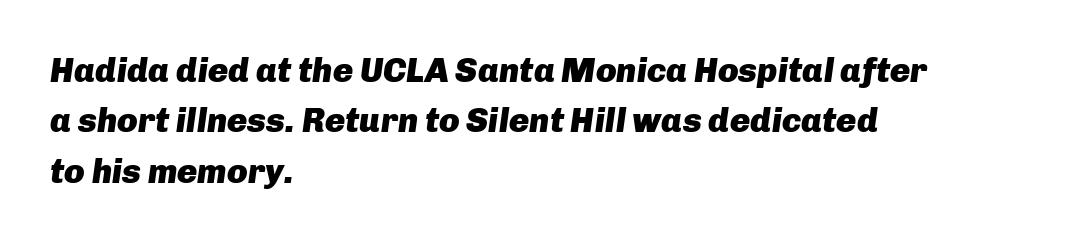
Q: Is the text bold? A: Yes.
Q: Is the text italic (slanted)? A: Yes, it leans right by about 8 degrees.
Q: Is the text underlined? A: No.
Q: How is the paragraph aligned? A: Left-aligned.
Q: Is the spacing between letters normal or unusually wide? A: Normal.
Q: Is the spacing between lines tight, normal or loose? A: Normal.
Q: Width (condensed, normal, or wide)? A: Normal.
Q: Stroke contrast? A: Low.
Q: x-height? A: Medium.
Q: Monospaced? A: No.
